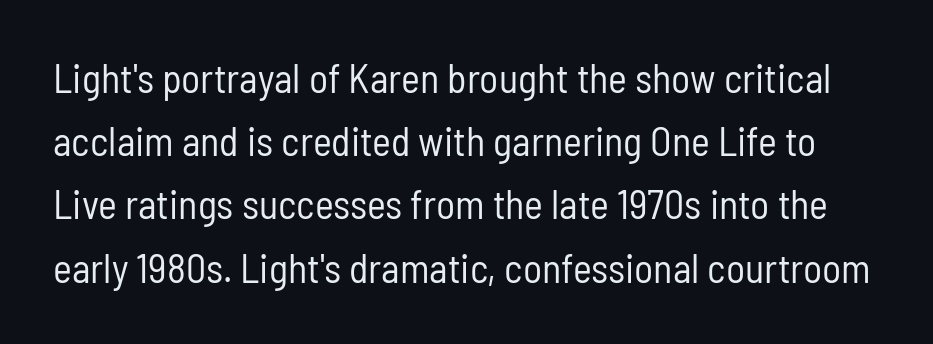
Is this a fixed-width face? No — the glyphs have proportional, varying widths. Nothing unusual about the tracking: characters are spaced as the font intends. The strokes are not fattened; the text isn't bold. Does the lettering tilt? It doesn't — this is upright.
